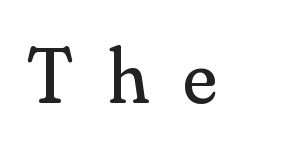
{"serif": "yes", "italic": "no", "bold": "no", "weight": "regular", "width": "normal", "stroke_contrast": "medium", "x_height": "small", "monospaced": "no", "underline": "no", "letter_spacing": "wide", "letter_spacing_em": 0.45, "glyph_px": 78}
